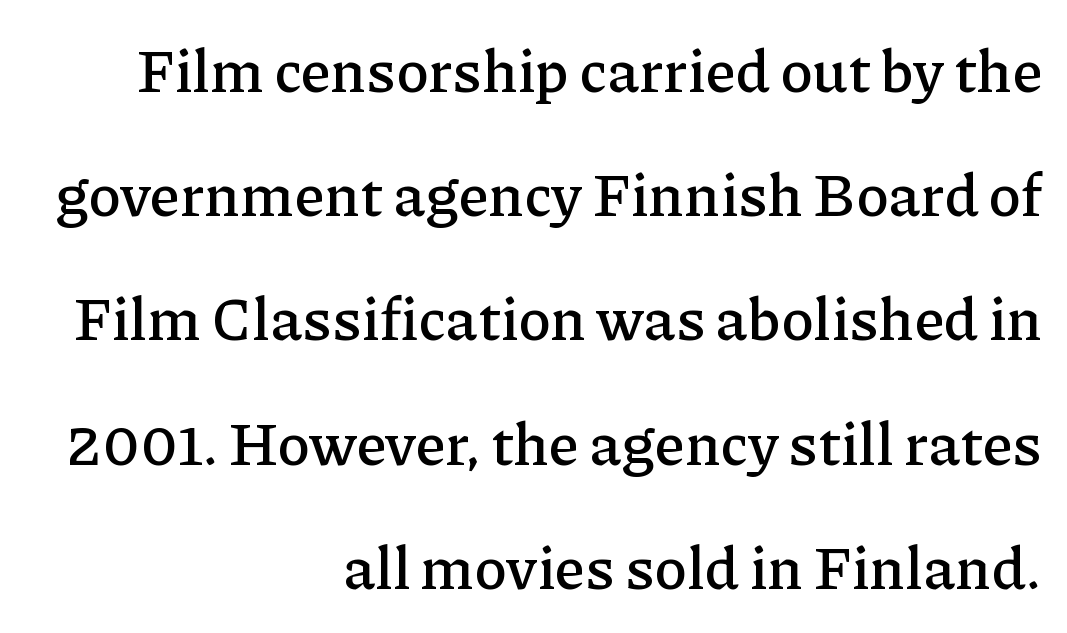
{"serif": "yes", "italic": "no", "width": "normal", "stroke_contrast": "low", "x_height": "medium", "monospaced": "no", "underline": "no", "align": "right", "line_spacing": "loose", "line_spacing_ratio": 2.07, "letter_spacing": "normal", "letter_spacing_em": 0.0, "glyph_px": 60}
